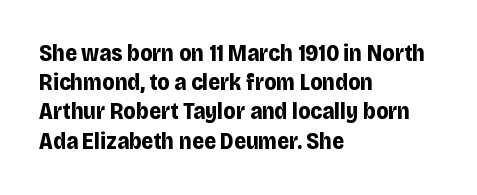
Q: Is the text bold? A: Yes.
Q: Is the text italic (slanted)? A: No, it is upright.
Q: Is the text underlined? A: No.
Q: How is the paragraph aligned? A: Left-aligned.
Q: Is the spacing between letters normal or unusually wide? A: Normal.
Q: Is the spacing between lines tight, normal or loose? A: Normal.
